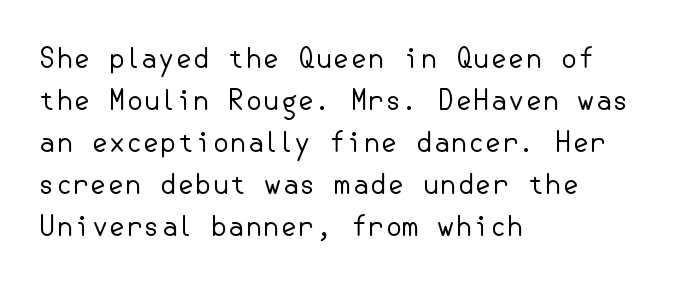
{"serif": "no", "italic": "no", "bold": "no", "weight": "regular", "width": "normal", "stroke_contrast": "low", "x_height": "small", "underline": "no", "align": "left", "line_spacing": "normal", "line_spacing_ratio": 1.5, "letter_spacing": "normal", "letter_spacing_em": 0.0, "glyph_px": 28}
